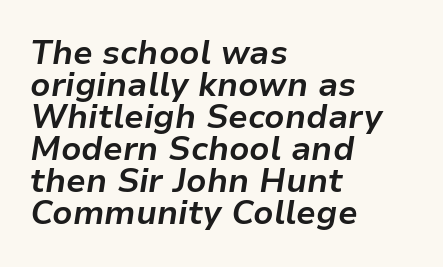
The image shows 33 px bold type, italic (leaning right); set left-aligned, tight line spacing (0.97x), normal letter spacing, not underlined; low stroke contrast and a medium x-height.
